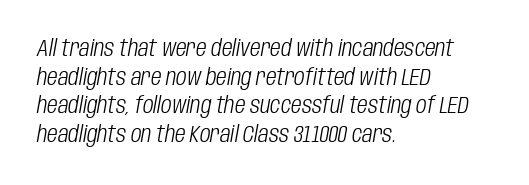
Emphasis-style slanted type is in use. The strokes are not fattened; the text isn't bold. Only glyphs here, with clear space below each row. A typesetter would call this zero additional tracking. The lines are quadded left.
